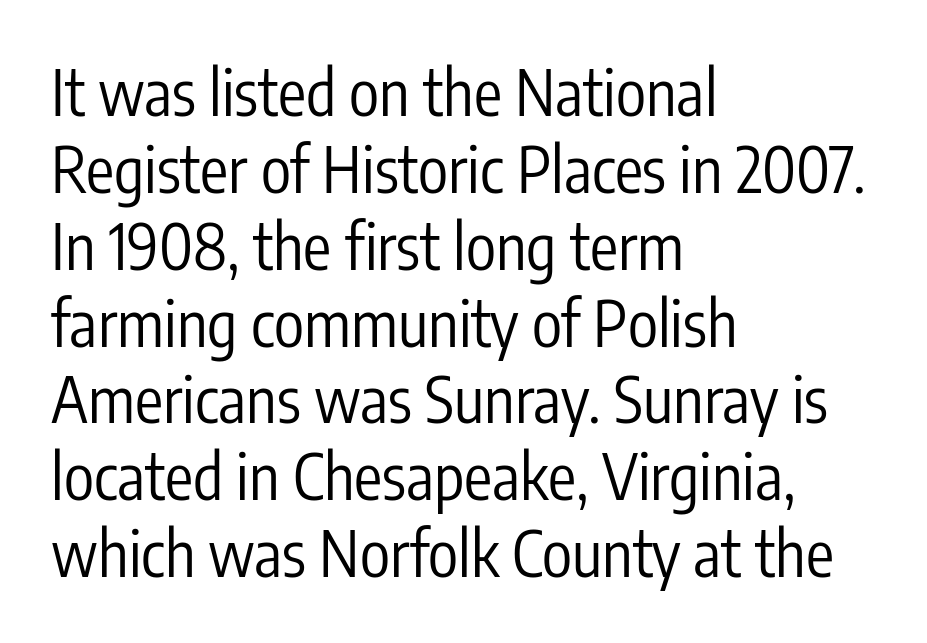
{"serif": "no", "italic": "no", "bold": "no", "weight": "regular", "width": "condensed", "stroke_contrast": "low", "x_height": "medium", "monospaced": "no", "underline": "no", "align": "left", "line_spacing_ratio": 1.22, "letter_spacing": "normal", "letter_spacing_em": 0.0, "glyph_px": 63}
